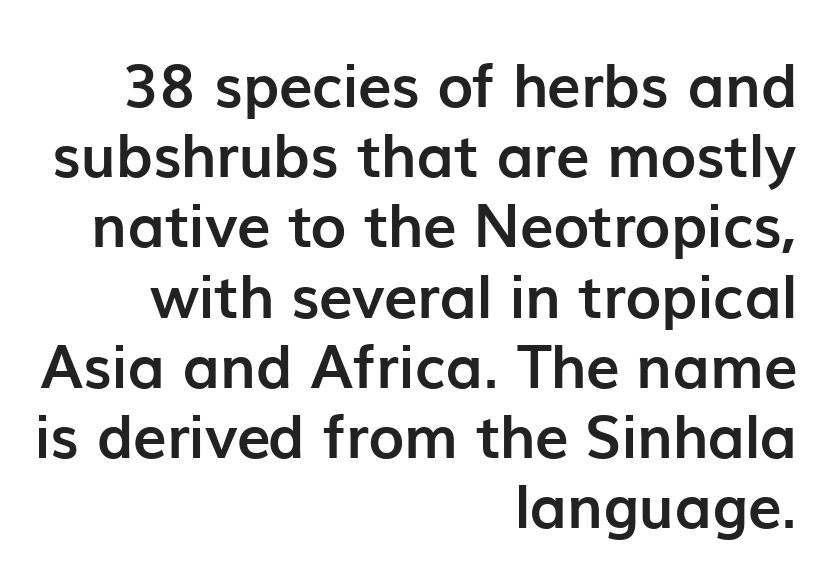
Words float on clear page, feet unadorned. Tracking value appears to be zero — textbook default spacing. The designer went with a sans here, leaving each stem footless. The paragraph shown leans on its right margin. Upright lettering throughout. The glyphs have the mass of a bold cut.
